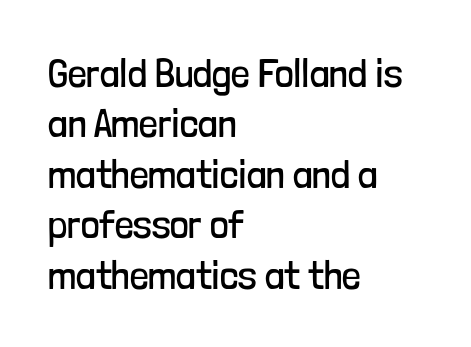
{"serif": "no", "italic": "no", "bold": "no", "weight": "regular", "width": "condensed", "stroke_contrast": "low", "x_height": "medium", "monospaced": "no", "underline": "no", "align": "left", "line_spacing_ratio": 1.23, "letter_spacing": "normal", "letter_spacing_em": 0.0, "glyph_px": 41}
